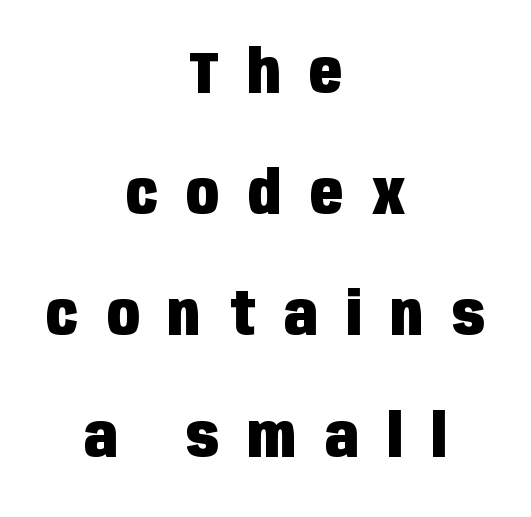
Q: Is the text bold? A: Yes.
Q: Is the text italic (slanted)? A: No, it is upright.
Q: Is the typeface a serif or a sans-serif typeface? A: Sans-serif.
Q: Is the text underlined? A: No.
Q: How is the paragraph aligned? A: Centered.
Q: Is the spacing between letters normal or unusually wide? A: Unusually wide.
Q: Is the spacing between lines tight, normal or loose? A: Loose.
Q: Width (condensed, normal, or wide)? A: Condensed.
Q: Stroke contrast? A: Low.
Q: x-height? A: Large.
Q: Monospaced? A: No.
